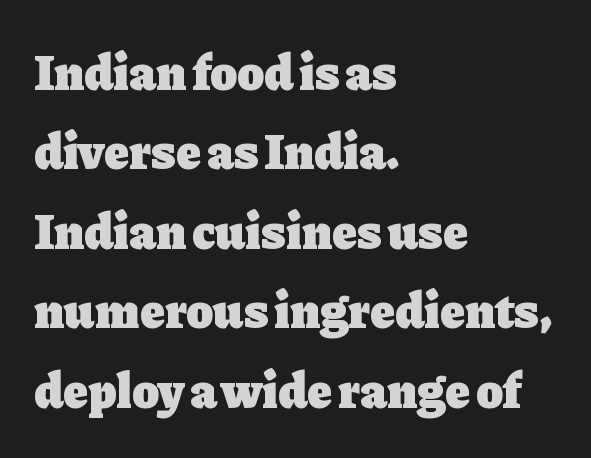
{"serif": "yes", "italic": "no", "bold": "yes", "weight": "heavy", "width": "normal", "stroke_contrast": "low", "x_height": "medium", "monospaced": "no", "underline": "no", "align": "left", "line_spacing": "normal", "line_spacing_ratio": 1.59, "letter_spacing": "normal", "letter_spacing_em": 0.0, "glyph_px": 50}
